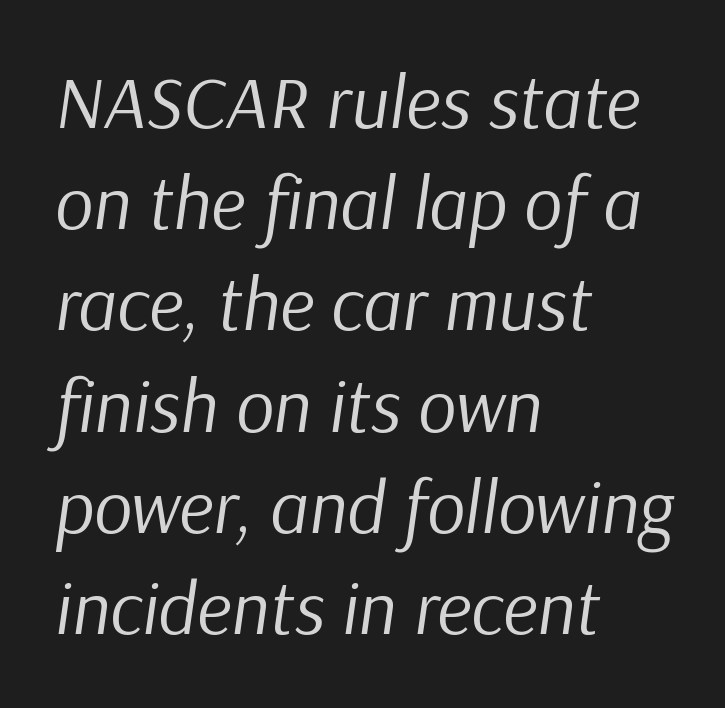
The image shows 75 px regular-weight type, italic (leaning right); set left-aligned, normal line spacing (1.35x), normal letter spacing, not underlined; low stroke contrast and a medium x-height.
